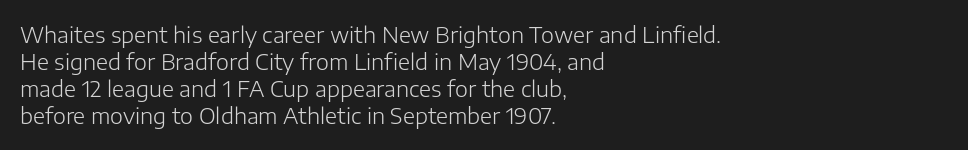
Q: Is the text bold? A: No.
Q: Is the text italic (slanted)? A: No, it is upright.
Q: Is the text underlined? A: No.
Q: How is the paragraph aligned? A: Left-aligned.
Q: Is the spacing between letters normal or unusually wide? A: Normal.
